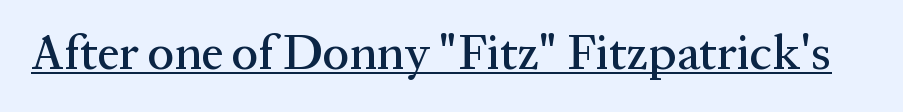
Q: Is the text italic (slanted)? A: No, it is upright.
Q: Is the typeface a serif or a sans-serif typeface? A: Serif.
Q: Is the text underlined? A: Yes.
Q: Is the spacing between letters normal or unusually wide? A: Normal.
Q: Width (condensed, normal, or wide)? A: Normal.
Q: Stroke contrast? A: Medium.
Q: x-height? A: Medium.
Q: Monospaced? A: No.
